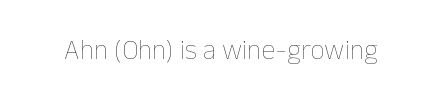
The font sits on the lighter half of the weight spectrum, regular included. The letters sit at their default tracking, neither squeezed nor spread. Think of a printed novel: that variable character pitch is what you see here. The string is rendered with underlining switched off.
